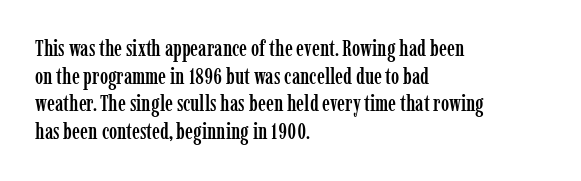
{"italic": "no", "underline": "no", "align": "left", "line_spacing": "normal", "line_spacing_ratio": 1.26, "letter_spacing": "normal", "letter_spacing_em": 0.0, "glyph_px": 22}
